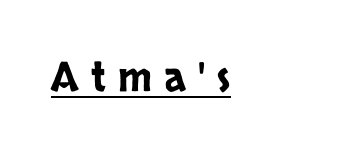
{"serif": "no", "italic": "no", "width": "condensed", "stroke_contrast": "low", "x_height": "large", "monospaced": "no", "underline": "yes", "letter_spacing": "wide", "letter_spacing_em": 0.31, "glyph_px": 40}
